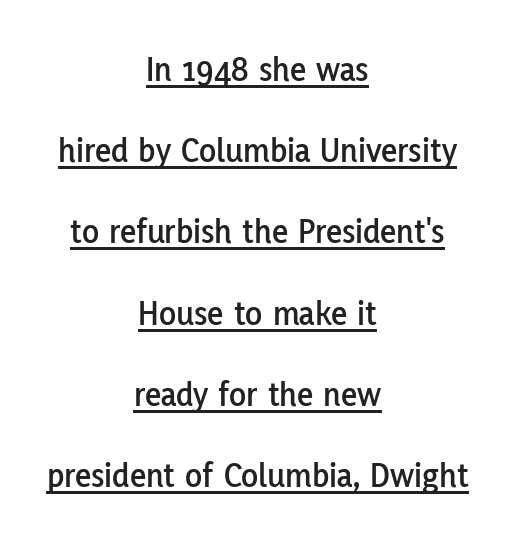
The image shows 35 px sans-serif type, upright; set centered, loose line spacing (2.32x), normal letter spacing, underlined; low stroke contrast and a medium x-height.
